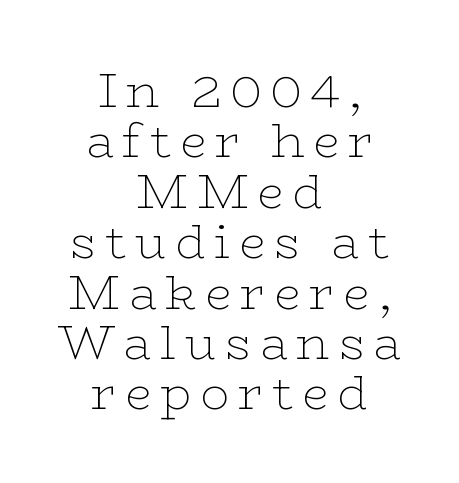
Where is the straight margin? There isn't one; the lines are centered. The letters stand upright; this is a roman face. Proportional: the letters do not fall into vertical columns. Underlining? Definitely not there. The characters display serif detailing at their extremities.
